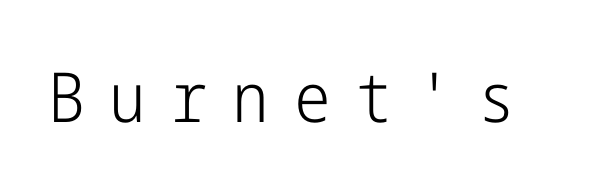
{"serif": "no", "italic": "no", "bold": "no", "weight": "light", "width": "condensed", "stroke_contrast": "low", "x_height": "medium", "underline": "no", "letter_spacing": "wide", "letter_spacing_em": 0.36, "glyph_px": 69}
